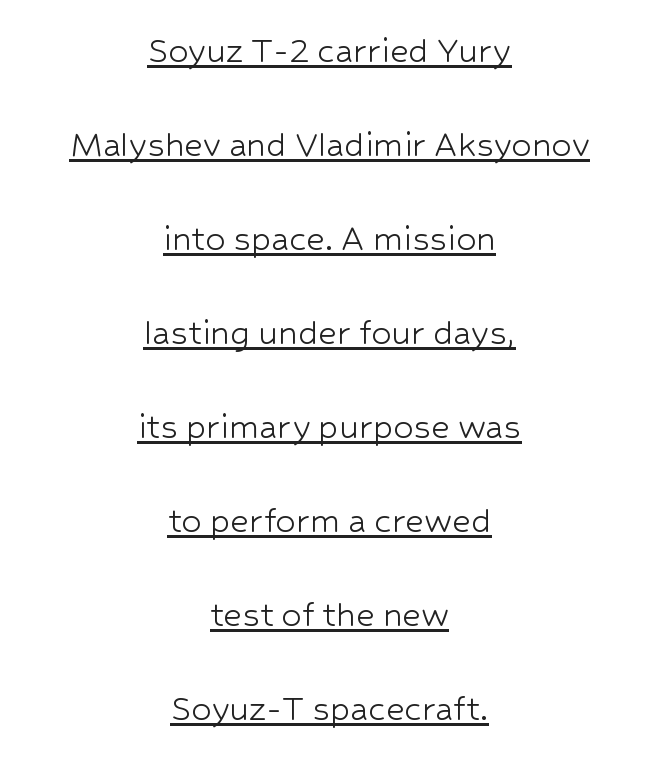
The type is set solid horizontally, with unmodified tracking. Alignment: centered. This is sans-serif lettering, the kind often seen on screens and signage. Here the designer chose a conventional face with non-uniform glyph widths. Stem width sits at or under what a default text font uses. Ascenders rise straight up at ninety degrees.
